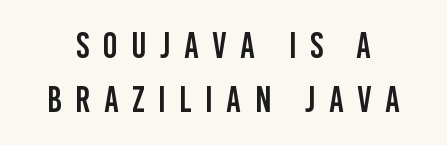
This is the regular roman posture of the typeface. Loose tracking; the words dissolve into strings of separated letters. The zone under the glyphs is completely vacant. Leading: standard.
